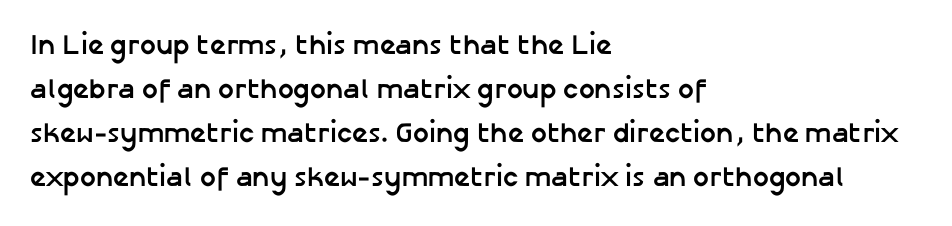
Notice how descenders clear the ascenders below comfortably — that's standard leading. Tall strokes in this sample are plumb rather than angled. The area under the type is left untouched. A typesetter would call this proportional, since set widths differ per character.
